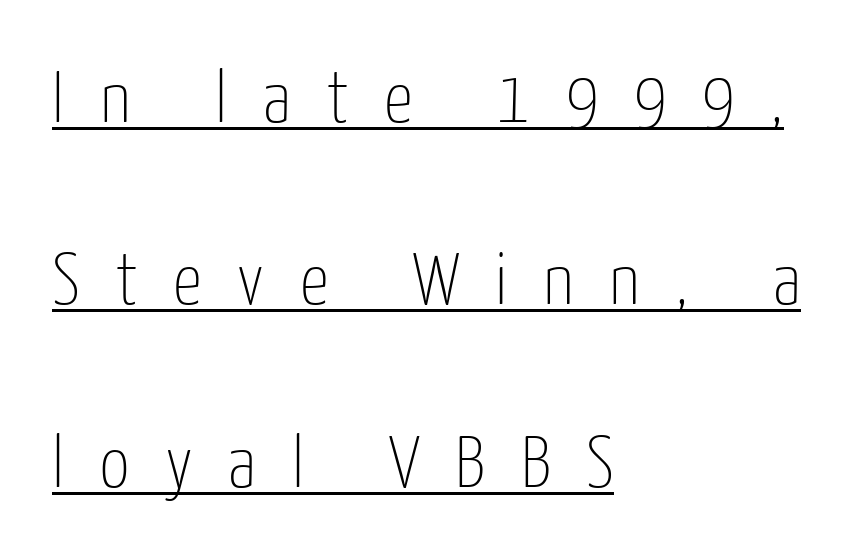
The paragraph has a hard left edge and a soft right edge. The glyphs in this specimen are sans serif. Ordinary non-slanted type is in use. One glance says open: line gaps are wider than usual. The glyphs are accompanied by a horizontal stroke just below them. Proportional: the letters do not fall into vertical columns.
